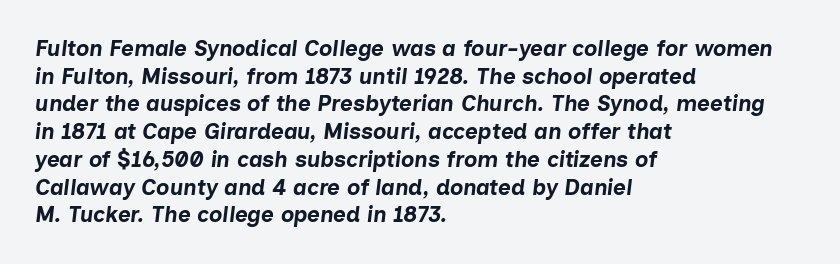
Q: Is the text bold? A: Yes.
Q: Is the text italic (slanted)? A: Yes, it leans right by about 7 degrees.
Q: Is the text underlined? A: No.
Q: How is the paragraph aligned? A: Left-aligned.
Q: Is the spacing between letters normal or unusually wide? A: Normal.
Q: Is the spacing between lines tight, normal or loose? A: Normal.
